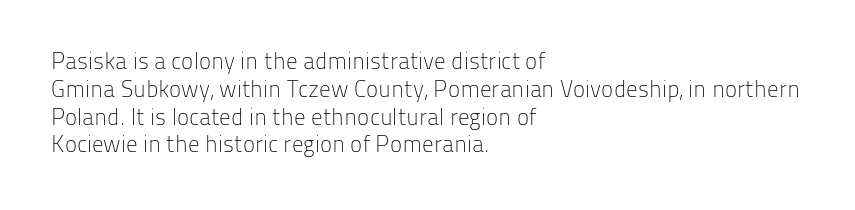
{"italic": "no", "bold": "no", "underline": "no", "align": "left", "line_spacing_ratio": 1.21, "letter_spacing": "normal", "letter_spacing_em": 0.0, "glyph_px": 23}
